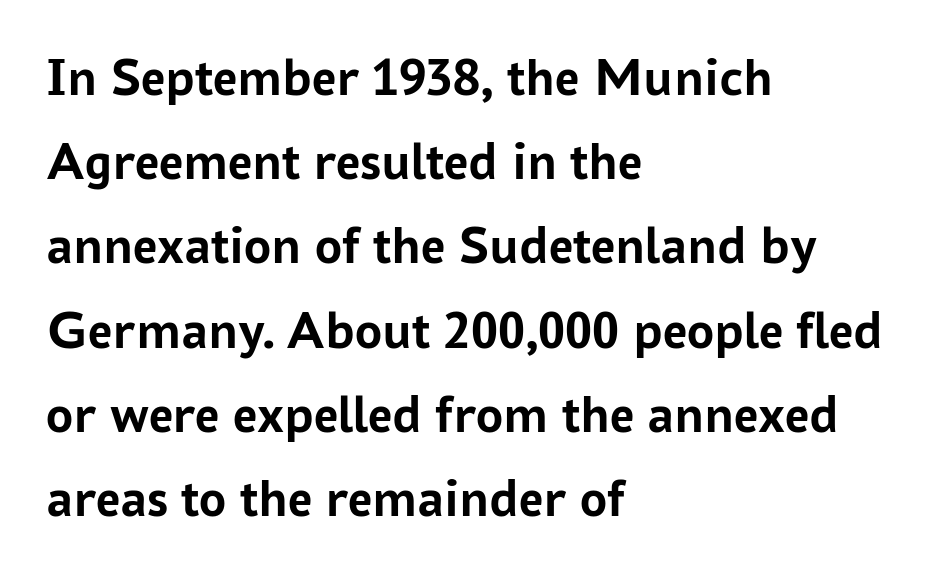
The lines are quadded left. Tracking value appears to be zero — textbook default spacing. Grotesque or geometric, the face here clearly has no serifs. Quick note: not italic, upright.
